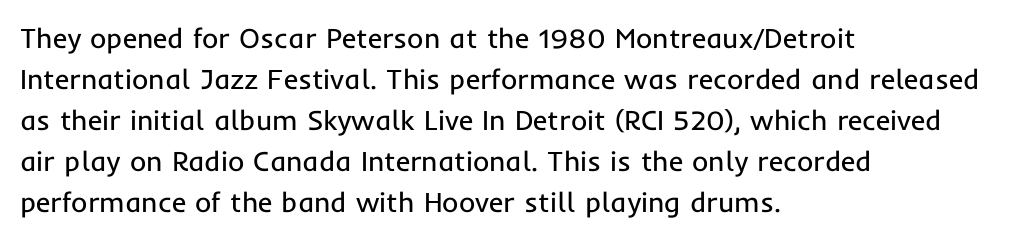
{"serif": "no", "italic": "no", "bold": "no", "weight": "regular", "width": "normal", "stroke_contrast": "low", "x_height": "medium", "monospaced": "no", "underline": "no", "align": "left", "line_spacing": "normal", "line_spacing_ratio": 1.46, "letter_spacing": "normal", "letter_spacing_em": 0.0, "glyph_px": 28}
